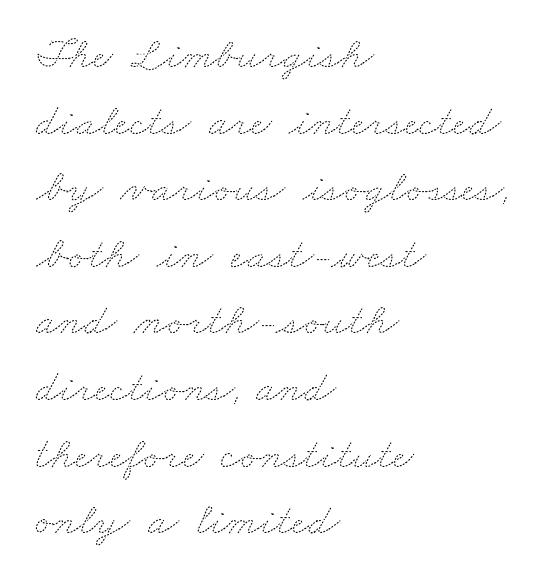
Q: Is the text bold? A: No.
Q: Is the text underlined? A: No.
Q: How is the paragraph aligned? A: Left-aligned.
Q: Is the spacing between letters normal or unusually wide? A: Normal.
Q: Is the spacing between lines tight, normal or loose? A: Normal.
Q: Width (condensed, normal, or wide)? A: Wide.
Q: Stroke contrast? A: Medium.
Q: x-height? A: Small.
Q: Monospaced? A: No.
